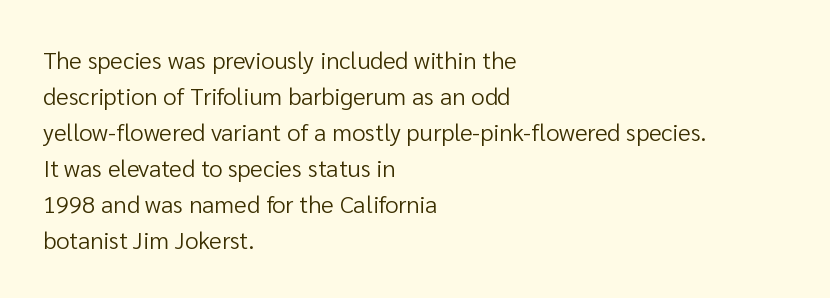
The image shows 24 px text type, upright; set left-aligned, normal line spacing (1.5x), normal letter spacing, not underlined.
